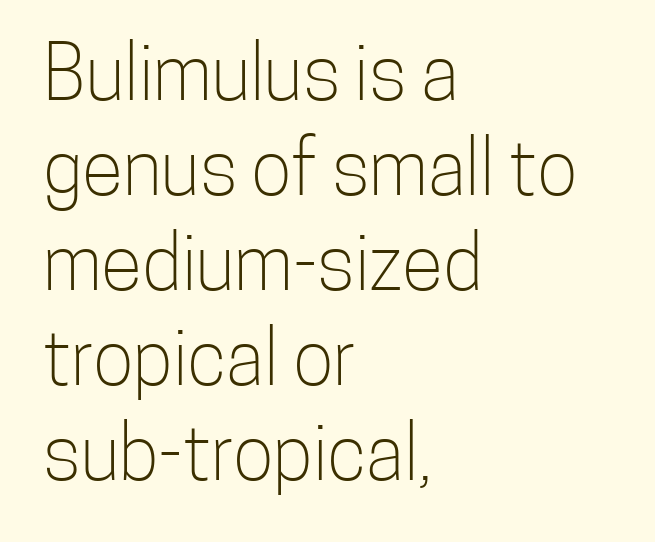
{"serif": "no", "italic": "no", "bold": "no", "weight": "light", "width": "condensed", "stroke_contrast": "low", "x_height": "medium", "monospaced": "no", "underline": "no", "align": "left", "line_spacing": "normal", "line_spacing_ratio": 1.25, "letter_spacing": "normal", "letter_spacing_em": 0.0, "glyph_px": 76}
